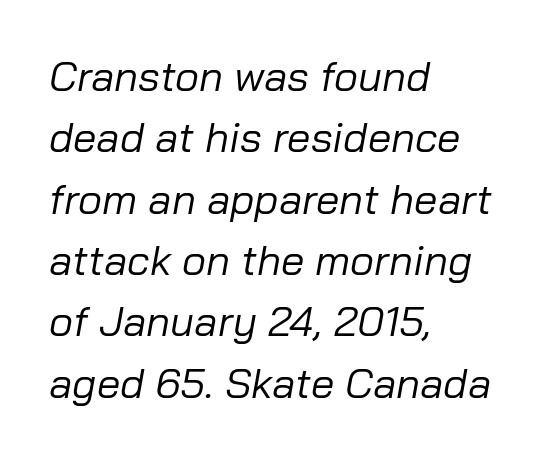
{"italic": "yes", "lean": "right", "slant_degrees": 10, "bold": "no", "weight": "regular", "width": "normal", "stroke_contrast": "low", "x_height": "medium", "monospaced": "no", "underline": "no", "align": "left", "line_spacing": "normal", "line_spacing_ratio": 1.46, "letter_spacing": "normal", "letter_spacing_em": 0.0, "glyph_px": 42}
